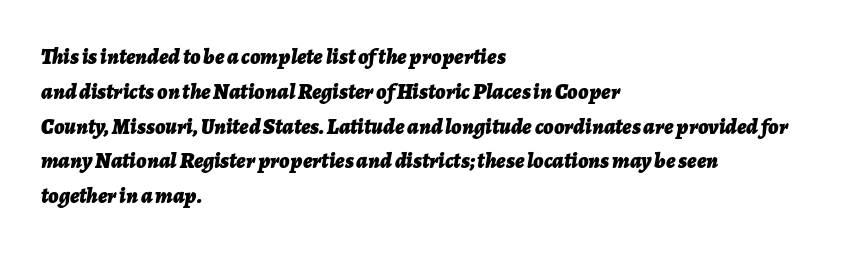
{"italic": "yes", "lean": "right", "slant_degrees": 7, "bold": "yes", "underline": "no", "align": "left", "line_spacing": "normal", "line_spacing_ratio": 1.58, "letter_spacing": "normal", "letter_spacing_em": 0.0, "glyph_px": 22}
